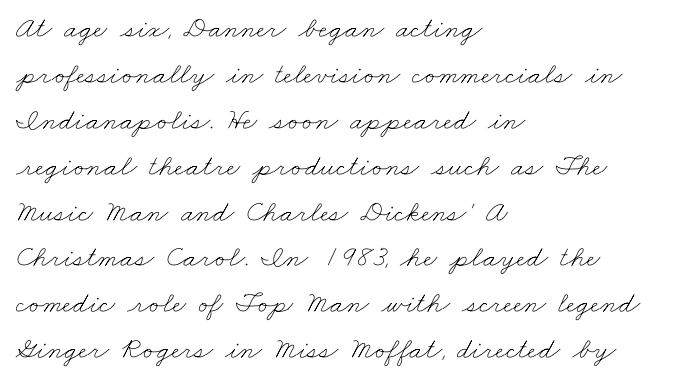
The image shows 30 px thin, wide type; set left-aligned, normal line spacing (1.53x), normal letter spacing, not underlined; low stroke contrast and a small x-height.
